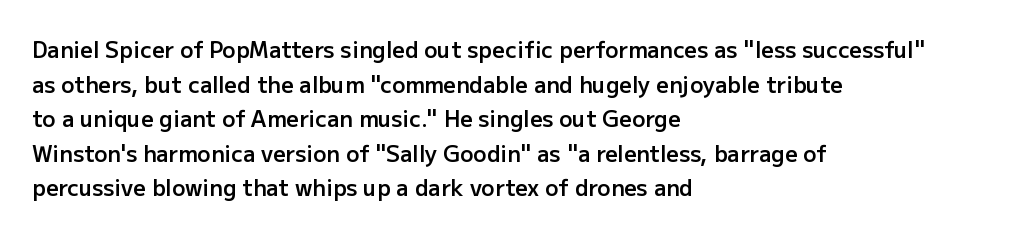
The font's upright variant was chosen for this text. Is the letter spacing exaggerated? No — it looks like the ordinary default. The face used here is a semibold: visibly heavier than regular, lighter than bold. Students, observe: this is what conventionally led text looks like. Every row of glyphs begins at an identical x-position on the left. Words float on clear page, feet unadorned.
